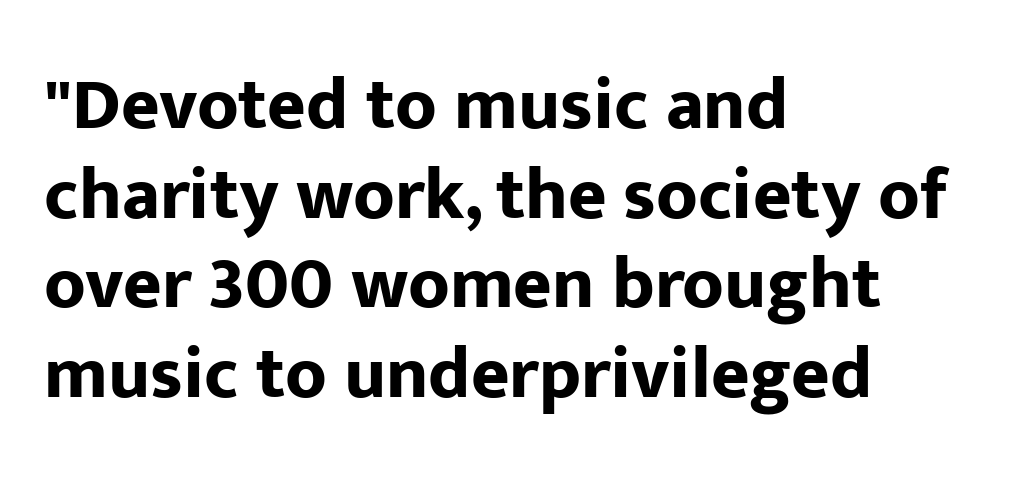
Q: Is the text bold? A: Yes.
Q: Is the text italic (slanted)? A: No, it is upright.
Q: Is the typeface a serif or a sans-serif typeface? A: Sans-serif.
Q: Is the text underlined? A: No.
Q: How is the paragraph aligned? A: Left-aligned.
Q: Is the spacing between letters normal or unusually wide? A: Normal.
Q: Width (condensed, normal, or wide)? A: Normal.
Q: Stroke contrast? A: Low.
Q: x-height? A: Medium.
Q: Monospaced? A: No.
